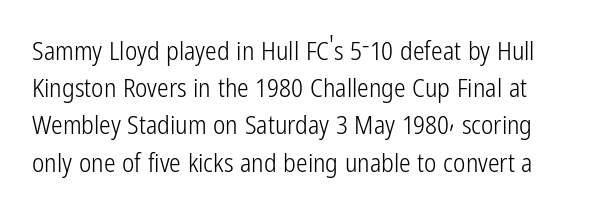
Q: Is the text bold? A: No.
Q: Is the text italic (slanted)? A: No, it is upright.
Q: Is the text underlined? A: No.
Q: Is the spacing between letters normal or unusually wide? A: Normal.
Q: Is the spacing between lines tight, normal or loose? A: Normal.
